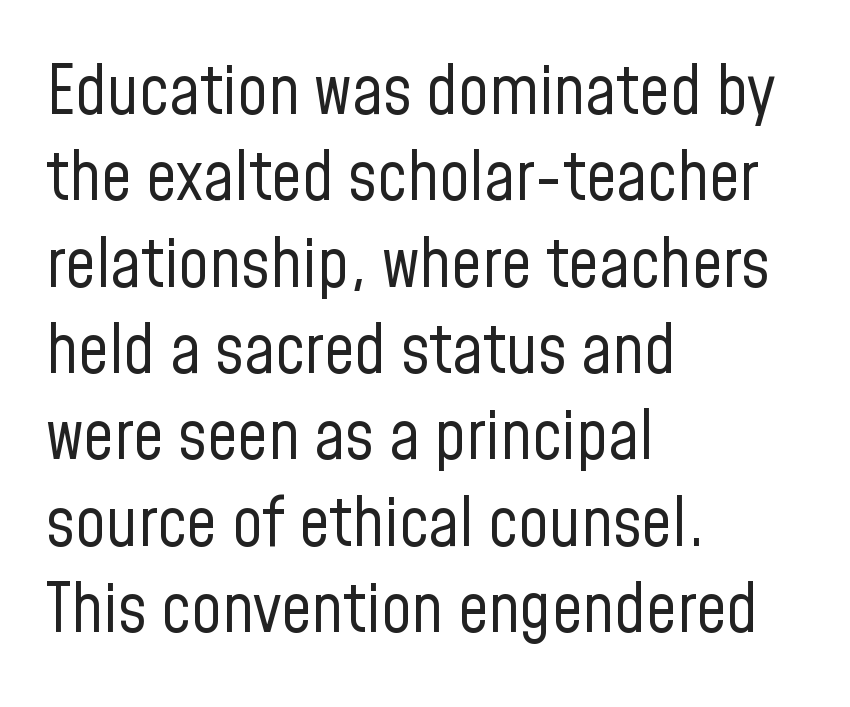
{"serif": "no", "italic": "no", "bold": "no", "weight": "regular", "width": "condensed", "stroke_contrast": "low", "x_height": "medium", "monospaced": "no", "underline": "no", "align": "left", "line_spacing": "normal", "line_spacing_ratio": 1.27, "letter_spacing": "normal", "letter_spacing_em": 0.0, "glyph_px": 68}
